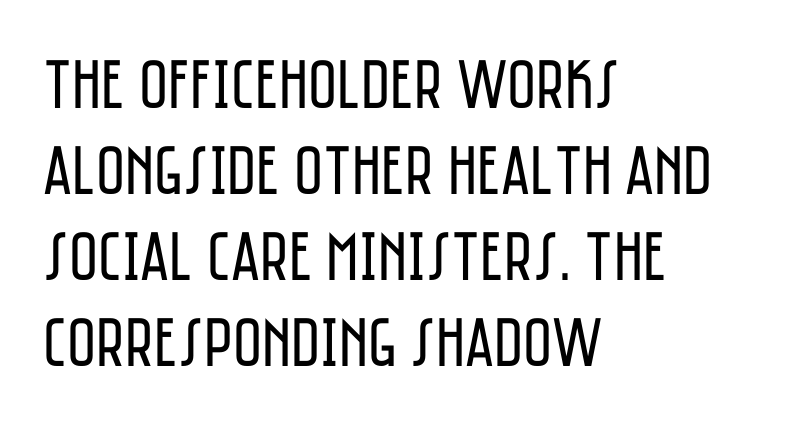
The image shows 70 px regular-weight, condensed sans-serif type, upright; set left-aligned, line spacing 1.23x, normal letter spacing, not underlined; low stroke contrast and a large x-height.
